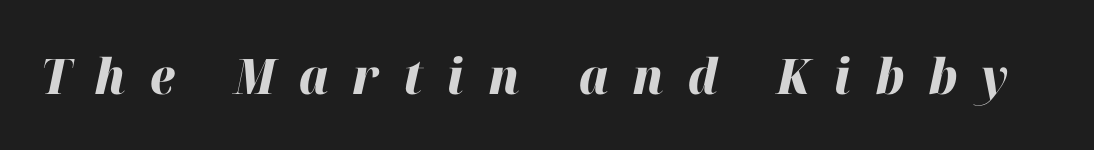
The image shows 49 px heavy type, italic (leaning right); set unusually wide letter spacing (+0.49 em), not underlined; high stroke contrast and a medium x-height.
